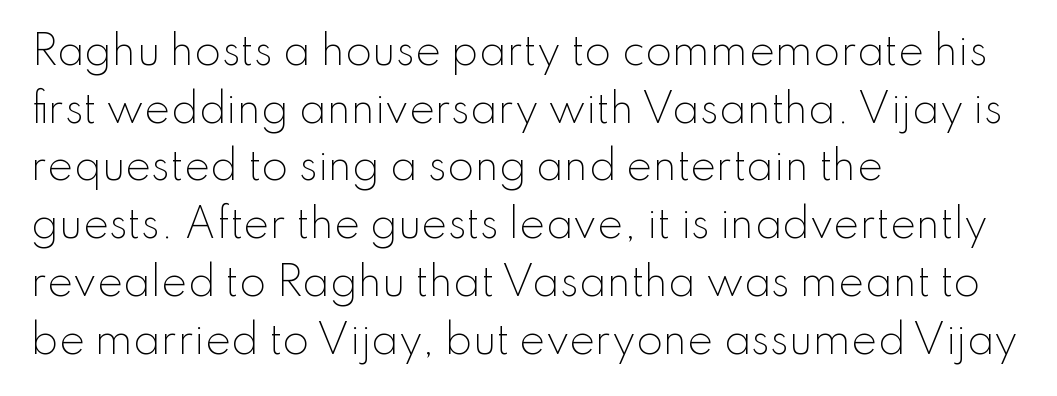
Q: Is the text bold? A: No.
Q: Is the text italic (slanted)? A: No, it is upright.
Q: Is the typeface a serif or a sans-serif typeface? A: Sans-serif.
Q: Is the text underlined? A: No.
Q: How is the paragraph aligned? A: Left-aligned.
Q: Is the spacing between letters normal or unusually wide? A: Normal.
Q: Is the spacing between lines tight, normal or loose? A: Normal.
Q: Width (condensed, normal, or wide)? A: Normal.
Q: Stroke contrast? A: Low.
Q: x-height? A: Small.
Q: Monospaced? A: No.
